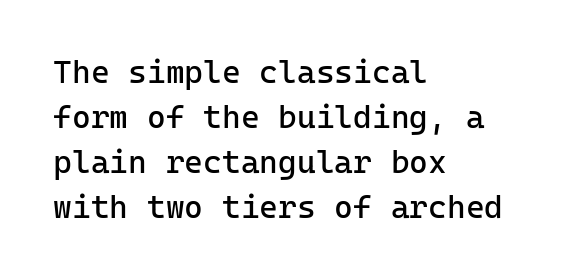
The image shows 32 px regular-weight sans-serif type, upright, monospaced; set left-aligned, normal line spacing (1.41x), normal letter spacing, not underlined; low stroke contrast and a medium x-height.
